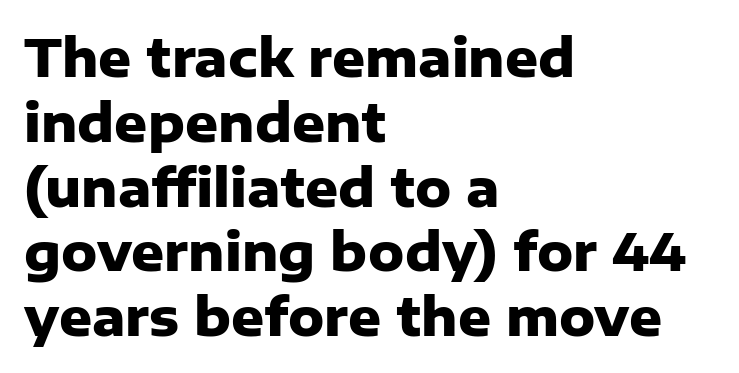
Italic? Not at all — the glyphs are vertical. Where is the straight margin? On the left. Check under the words: just untouched page. On the weight axis this lands at bold, roughly 700.
